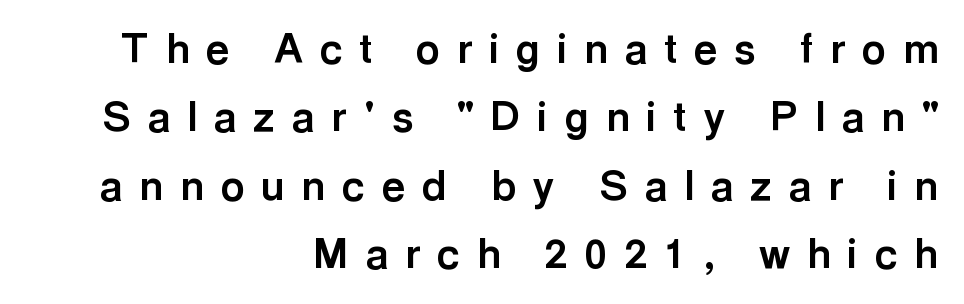
The tracking reads as deliberately expanded to a designer's eye. The designer went with a sans here, leaving each stem footless. The typesetting leans heavy: a genuine bold. Quick note: not italic, upright.
